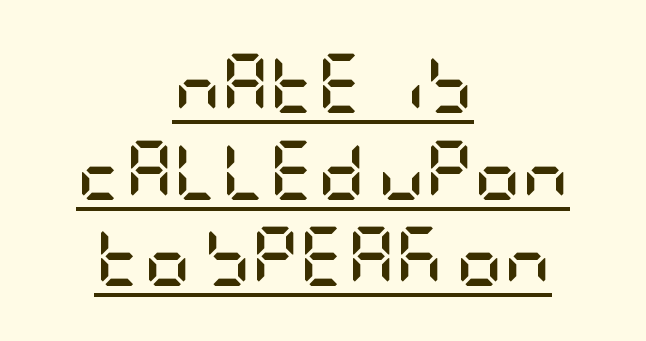
The image shows 59 px semibold, condensed sans-serif type, upright; set centered, normal line spacing (1.47x), normal letter spacing, underlined; low stroke contrast and a large x-height.
